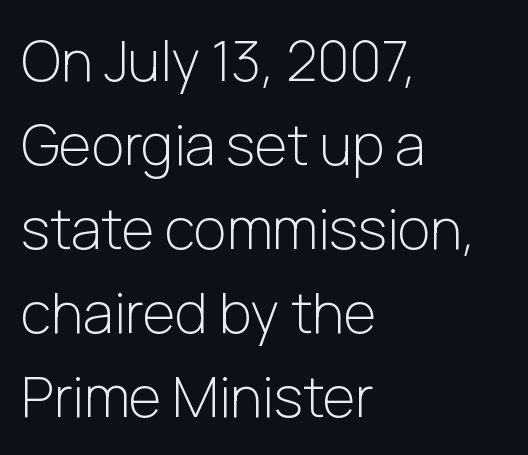
The image shows 56 px light sans-serif type, upright; set left-aligned, normal line spacing (1.5x), normal letter spacing, not underlined; low stroke contrast and a medium x-height.
